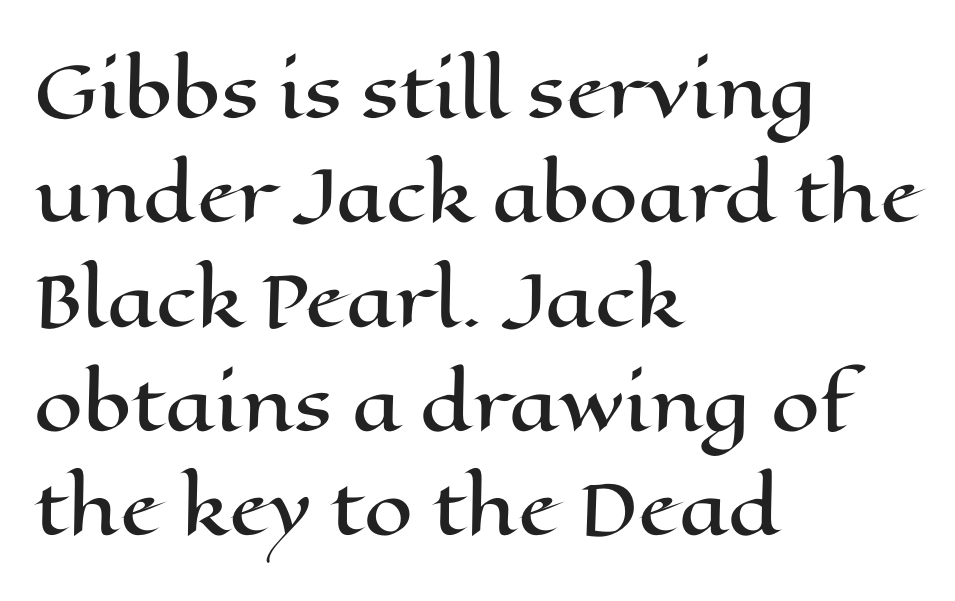
{"italic": "no", "width": "wide", "stroke_contrast": "high", "x_height": "medium", "monospaced": "no", "underline": "no", "align": "left", "line_spacing": "normal", "line_spacing_ratio": 1.49, "letter_spacing": "normal", "letter_spacing_em": 0.0, "glyph_px": 70}
